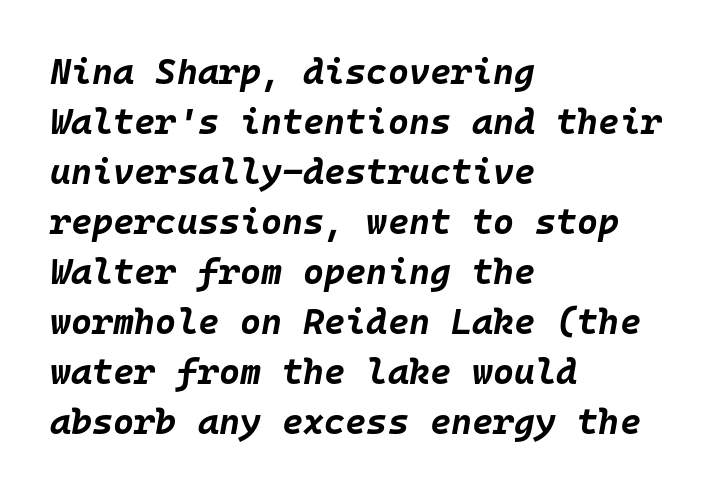
{"italic": "yes", "lean": "right", "slant_degrees": 10, "bold": "yes", "weight": "bold", "width": "normal", "stroke_contrast": "low", "x_height": "large", "monospaced": "yes", "underline": "no", "align": "left", "line_spacing": "normal", "line_spacing_ratio": 1.39, "letter_spacing": "normal", "letter_spacing_em": 0.0, "glyph_px": 36}
